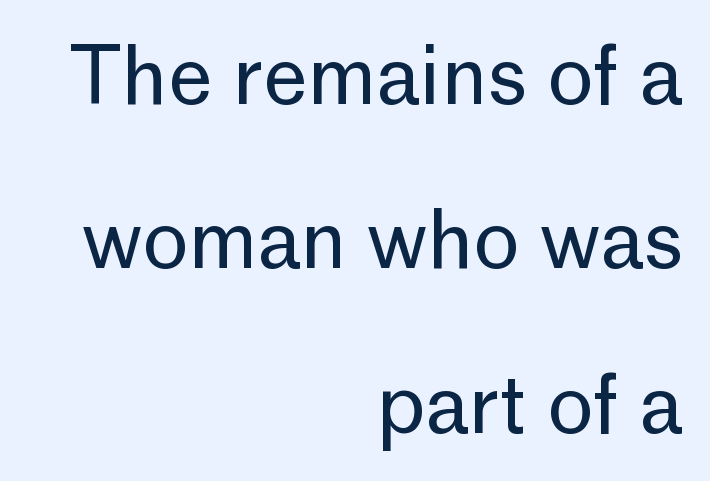
{"serif": "no", "italic": "no", "bold": "no", "weight": "regular", "width": "normal", "stroke_contrast": "low", "x_height": "medium", "monospaced": "no", "underline": "no", "align": "right", "line_spacing": "loose", "line_spacing_ratio": 2.08, "letter_spacing": "normal", "letter_spacing_em": 0.0, "glyph_px": 79}
